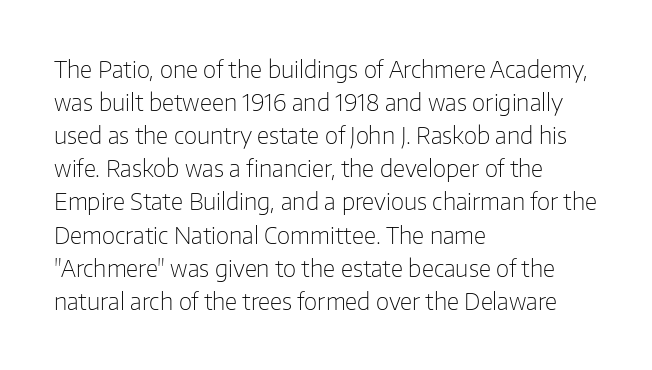
{"italic": "no", "bold": "no", "underline": "no", "align": "left", "line_spacing": "normal", "line_spacing_ratio": 1.44, "letter_spacing": "normal", "letter_spacing_em": 0.0, "glyph_px": 23}
